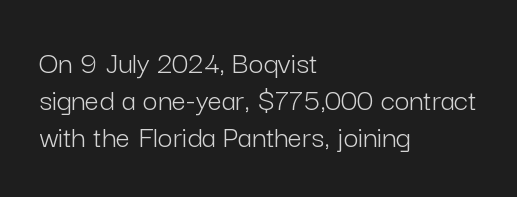
Q: Is the text bold? A: No.
Q: Is the text italic (slanted)? A: No, it is upright.
Q: Is the typeface a serif or a sans-serif typeface? A: Sans-serif.
Q: Is the text underlined? A: No.
Q: How is the paragraph aligned? A: Left-aligned.
Q: Is the spacing between letters normal or unusually wide? A: Normal.
Q: Width (condensed, normal, or wide)? A: Normal.
Q: Stroke contrast? A: Low.
Q: x-height? A: Medium.
Q: Monospaced? A: No.
